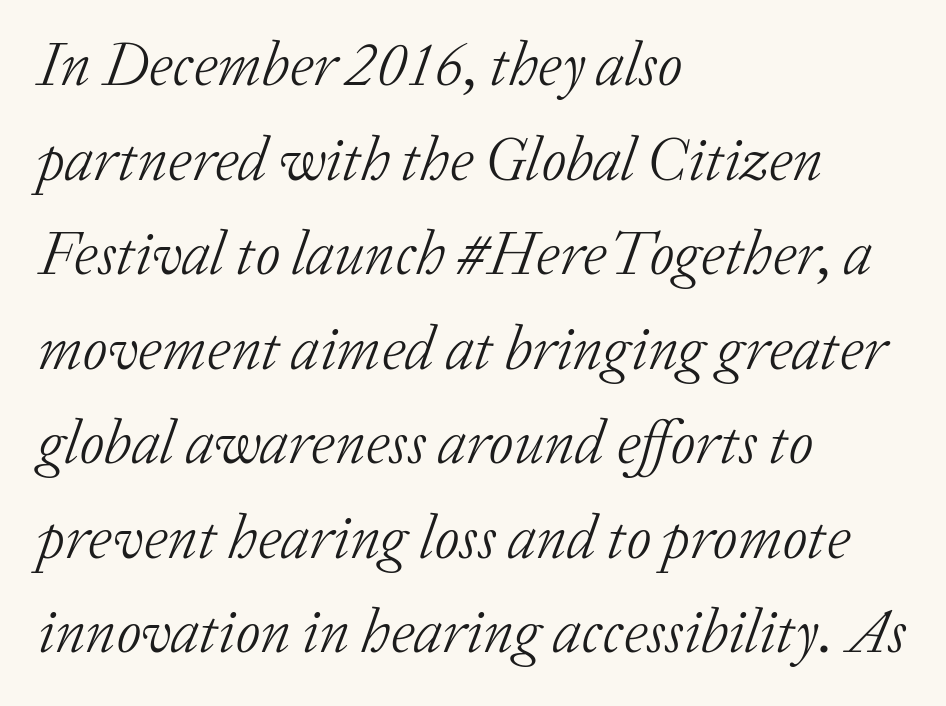
Each stroke keeps to a modest, everyday thickness or less. Character widths vary here, with narrow letters taking less room than wide ones. This rendering employs a face with finishing strokes, i.e., a serif. The rendering anchors every line to the left-hand side. Vertical spacing — default.
